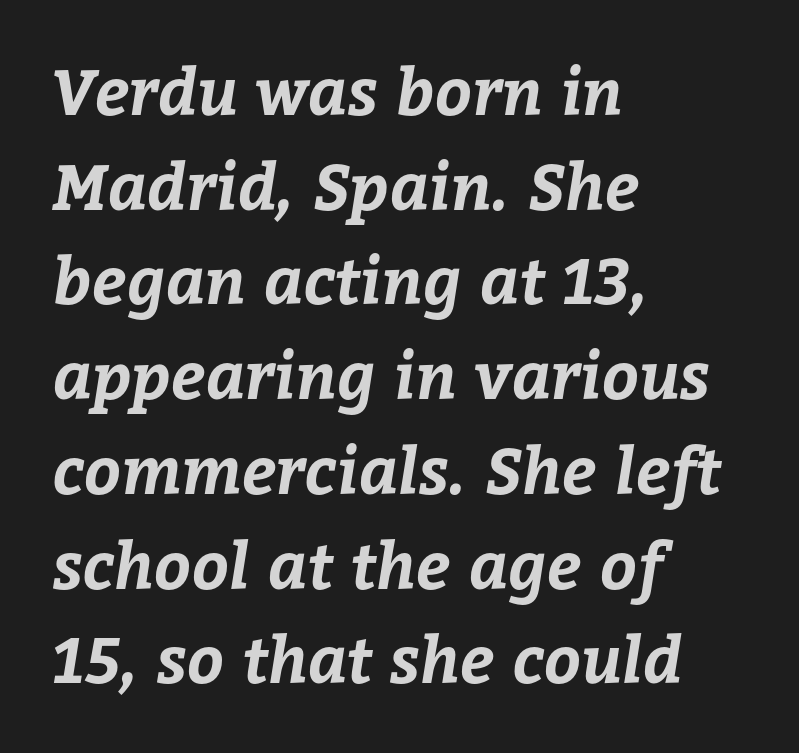
Q: Is the text bold? A: Yes.
Q: Is the text underlined? A: No.
Q: How is the paragraph aligned? A: Left-aligned.
Q: Is the spacing between letters normal or unusually wide? A: Normal.
Q: Is the spacing between lines tight, normal or loose? A: Normal.
Q: Width (condensed, normal, or wide)? A: Normal.
Q: Stroke contrast? A: Low.
Q: x-height? A: Medium.
Q: Monospaced? A: No.
